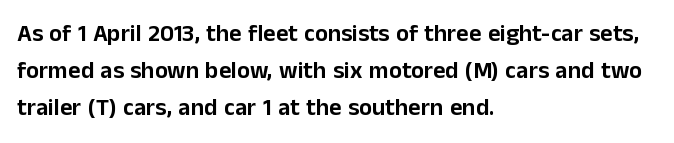
The image shows 24 px text type, upright; set left-aligned, normal line spacing (1.54x), normal letter spacing, not underlined.
